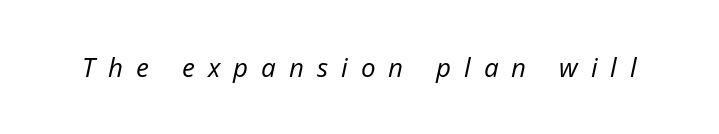
{"italic": "yes", "lean": "right", "slant_degrees": 12, "bold": "no", "underline": "no", "letter_spacing": "wide", "letter_spacing_em": 0.5, "glyph_px": 26}
